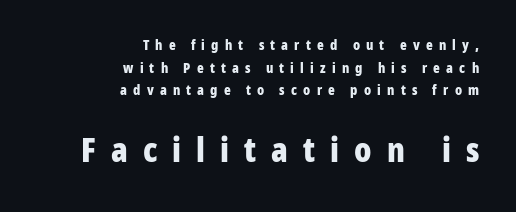
Q: Is the text bold? A: Yes.
Q: Is the text italic (slanted)? A: No, it is upright.
Q: Is the typeface a serif or a sans-serif typeface? A: Sans-serif.
Q: Is the text underlined? A: No.
Q: How is the paragraph aligned? A: Right-aligned.
Q: Is the spacing between letters normal or unusually wide? A: Unusually wide.
Q: Is the spacing between lines tight, normal or loose? A: Normal.
Q: Which block of text is set in a larger size, the first (top) or the second (bottom)? A: The second (bottom) one.
Q: Width (condensed, normal, or wide)? A: Condensed.
Q: Stroke contrast? A: Low.
Q: x-height? A: Medium.
Q: Monospaced? A: No.
